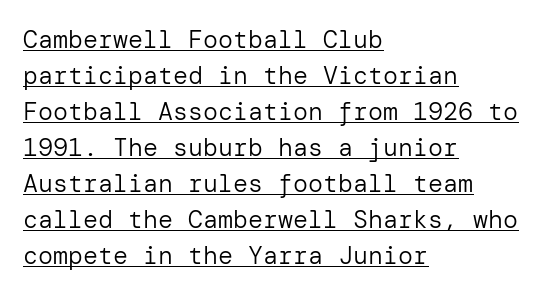
The image shows 25 px text type, upright; set left-aligned, normal line spacing (1.44x), normal letter spacing, underlined.
